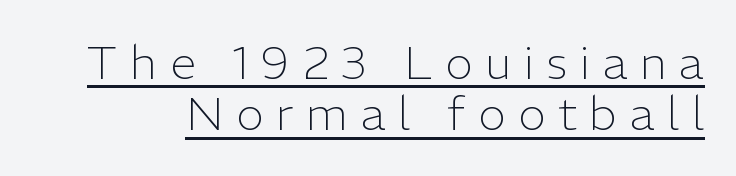
{"serif": "no", "italic": "no", "bold": "no", "weight": "light", "width": "normal", "stroke_contrast": "low", "x_height": "medium", "monospaced": "no", "underline": "yes", "line_spacing": "tight", "line_spacing_ratio": 1.09, "letter_spacing": "wide", "letter_spacing_em": 0.27, "glyph_px": 47}
